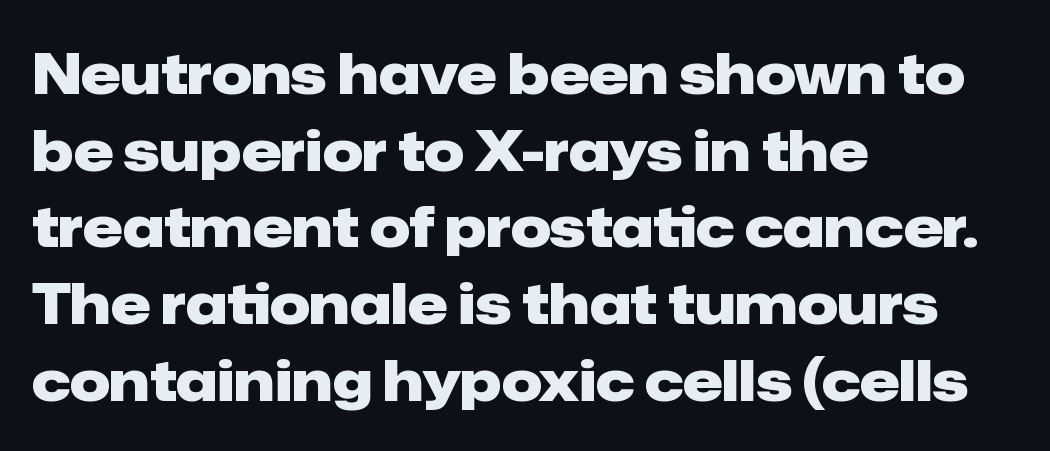
The image shows 56 px heavy sans-serif type, upright; set left-aligned, normal line spacing (1.37x), normal letter spacing, not underlined; low stroke contrast and a medium x-height.
